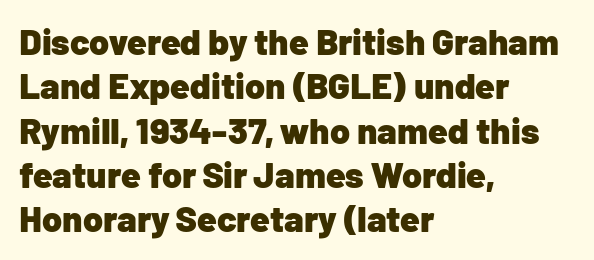
Check where the strokes stop: nothing finishes them off — pure sans. Here the designer chose a conventional face with non-uniform glyph widths. Check the space under the baseline: it is left empty. A typesetter would mark this as roman, not italic.
